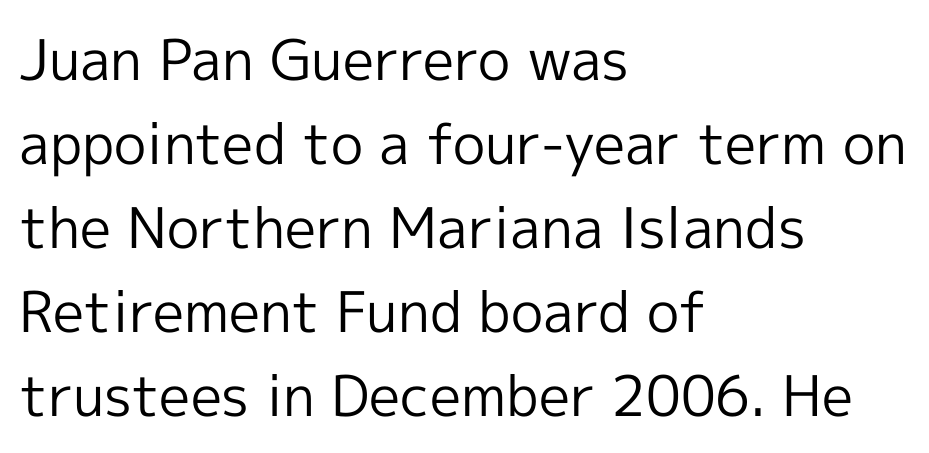
Q: Is the text bold? A: No.
Q: Is the text italic (slanted)? A: No, it is upright.
Q: Is the typeface a serif or a sans-serif typeface? A: Sans-serif.
Q: Is the text underlined? A: No.
Q: How is the paragraph aligned? A: Left-aligned.
Q: Is the spacing between letters normal or unusually wide? A: Normal.
Q: Is the spacing between lines tight, normal or loose? A: Normal.
Q: Width (condensed, normal, or wide)? A: Normal.
Q: x-height? A: Medium.
Q: Monospaced? A: No.
